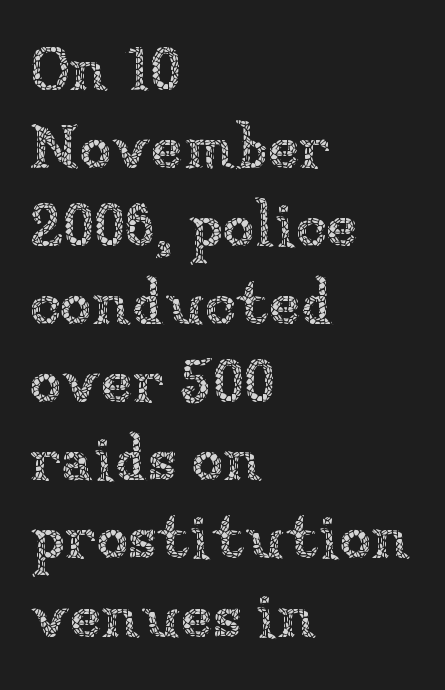
The image shows 64 px thin type, upright; set left-aligned, line spacing 1.22x, normal letter spacing, not underlined; low stroke contrast and a medium x-height.
